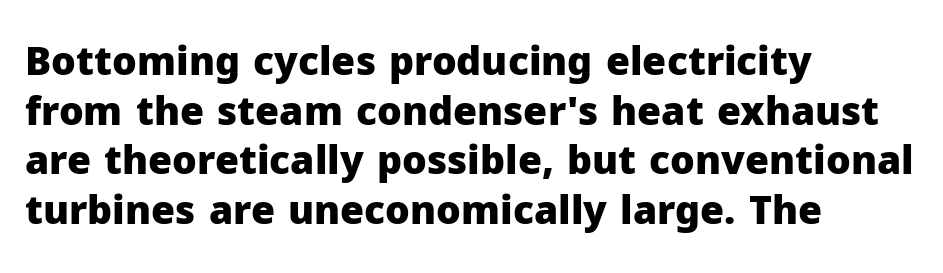
Type style note: lacks serifs. The block of text has a typical density, with ordinary space between rows. The compositor pushed each line to the left boundary. Ordinary non-slanted type is in use. Chunky letters — that's bold for sure. Note the varied advance widths — an 'i' is clearly narrower than an 'm'.
